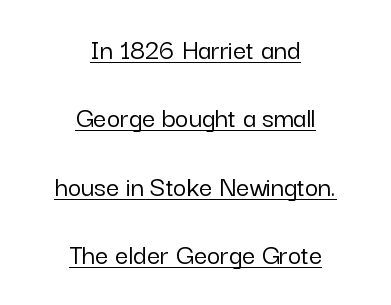
Q: Is the text italic (slanted)? A: No, it is upright.
Q: Is the typeface a serif or a sans-serif typeface? A: Sans-serif.
Q: Is the text underlined? A: Yes.
Q: How is the paragraph aligned? A: Centered.
Q: Is the spacing between letters normal or unusually wide? A: Normal.
Q: Is the spacing between lines tight, normal or loose? A: Loose.
Q: Width (condensed, normal, or wide)? A: Normal.
Q: Stroke contrast? A: Low.
Q: x-height? A: Medium.
Q: Monospaced? A: No.
